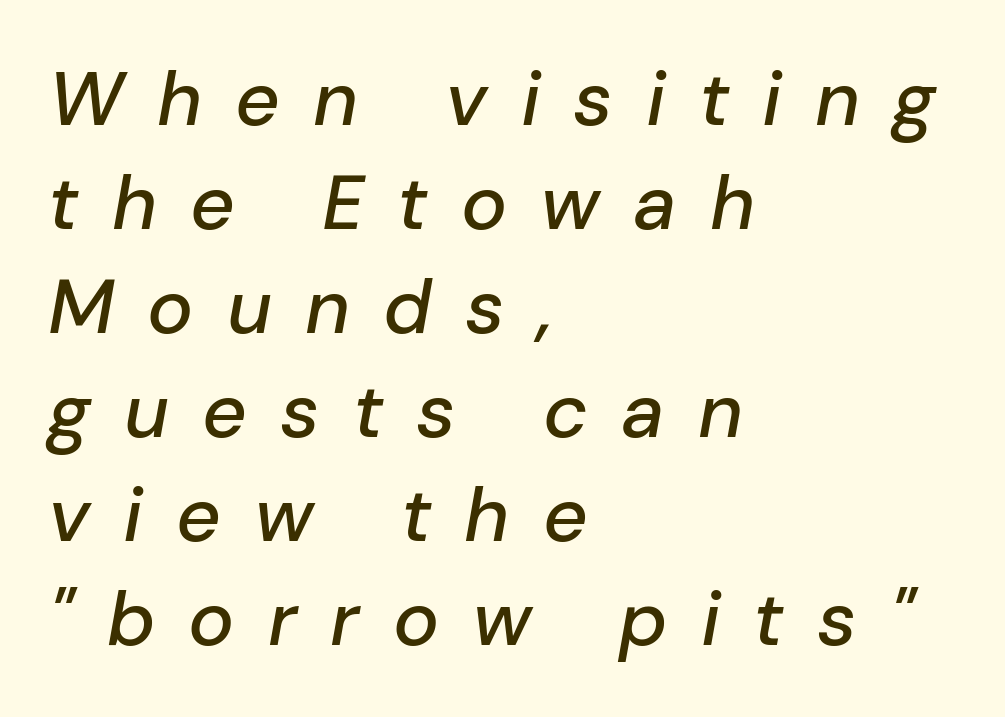
Q: Is the text italic (slanted)? A: Yes, it leans right by about 10 degrees.
Q: Is the text underlined? A: No.
Q: How is the paragraph aligned? A: Left-aligned.
Q: Is the spacing between letters normal or unusually wide? A: Unusually wide.
Q: Is the spacing between lines tight, normal or loose? A: Normal.
Q: Width (condensed, normal, or wide)? A: Normal.
Q: Stroke contrast? A: Low.
Q: x-height? A: Medium.
Q: Monospaced? A: No.
